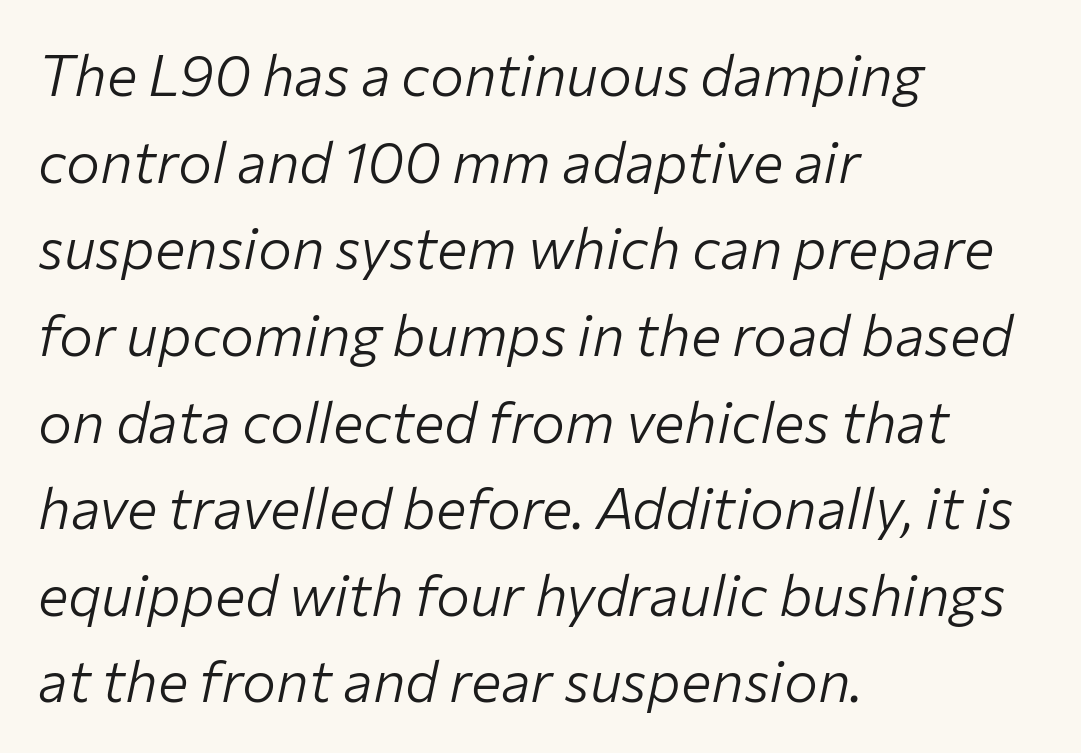
The image shows 57 px light type, italic (leaning right); set left-aligned, normal line spacing (1.52x), normal letter spacing, not underlined; low stroke contrast and a medium x-height.
